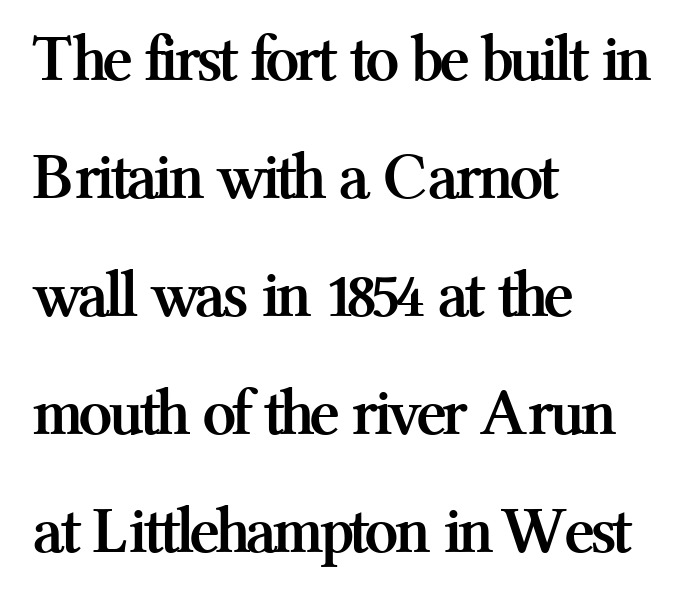
{"serif": "yes", "italic": "no", "bold": "yes", "weight": "semibold", "width": "normal", "stroke_contrast": "medium", "x_height": "medium", "monospaced": "no", "underline": "no", "align": "left", "line_spacing_ratio": 1.76, "letter_spacing": "normal", "letter_spacing_em": 0.0, "glyph_px": 67}
